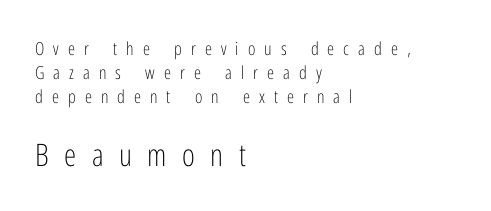
The image shows 31 px light, condensed sans-serif type, upright; set left-aligned, normal line spacing (1.33x), unusually wide letter spacing (+0.5 em), not underlined; the second (bottom) block is 1.72x larger; low stroke contrast and a medium x-height.
